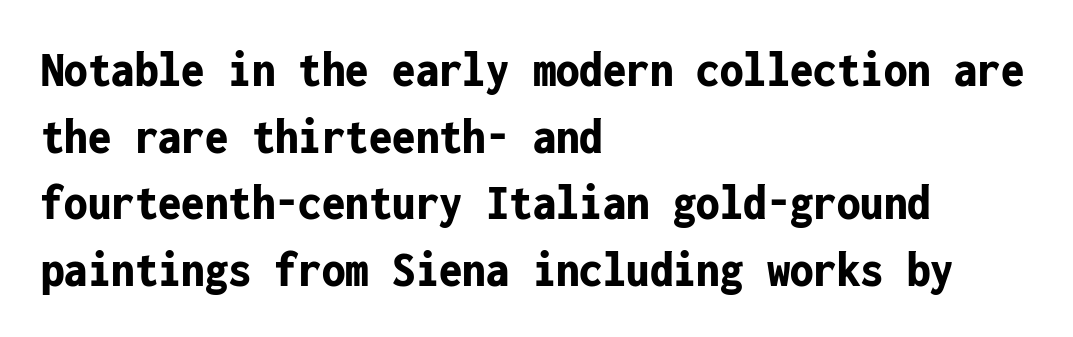
Q: Is the text bold? A: Yes.
Q: Is the text italic (slanted)? A: No, it is upright.
Q: Is the typeface a serif or a sans-serif typeface? A: Sans-serif.
Q: Is the text underlined? A: No.
Q: How is the paragraph aligned? A: Left-aligned.
Q: Is the spacing between letters normal or unusually wide? A: Normal.
Q: Is the spacing between lines tight, normal or loose? A: Normal.
Q: Width (condensed, normal, or wide)? A: Condensed.
Q: Stroke contrast? A: Low.
Q: x-height? A: Medium.
Q: Monospaced? A: Yes.
